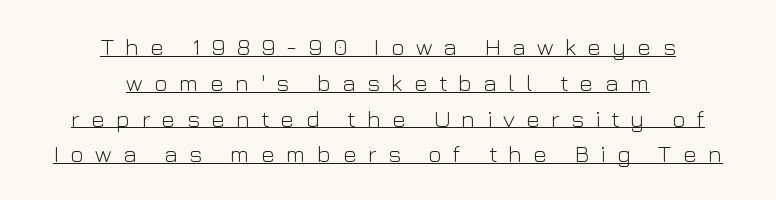
Q: Is the text bold? A: No.
Q: Is the text italic (slanted)? A: No, it is upright.
Q: Is the text underlined? A: Yes.
Q: How is the paragraph aligned? A: Centered.
Q: Is the spacing between letters normal or unusually wide? A: Unusually wide.
Q: Is the spacing between lines tight, normal or loose? A: Normal.
